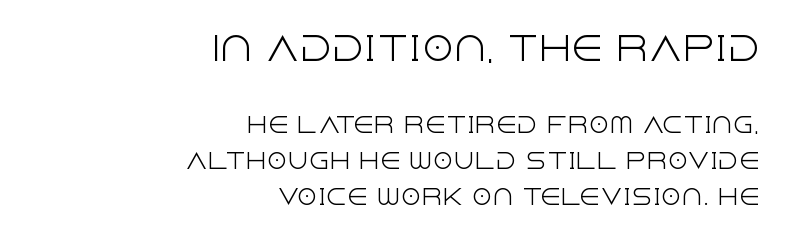
{"serif": "no", "italic": "no", "bold": "no", "weight": "light", "width": "normal", "x_height": "large", "monospaced": "no", "underline": "no", "align": "right", "line_spacing_ratio": 1.72, "letter_spacing": "normal", "letter_spacing_em": 0.0, "larger_block": "first", "size_ratio": 1.52, "glyph_px": 32}
